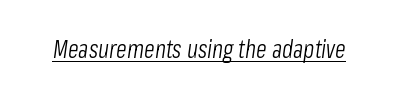
{"italic": "yes", "lean": "right", "slant_degrees": 8, "bold": "no", "underline": "yes", "letter_spacing": "normal", "letter_spacing_em": 0.0, "glyph_px": 25}
